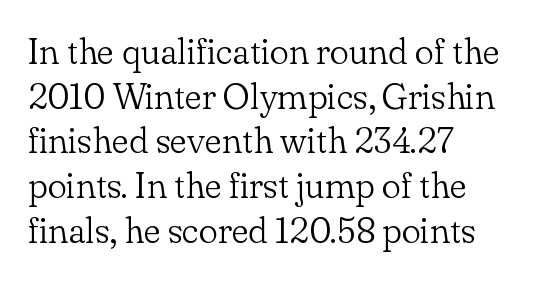
The image shows 36 px light serif type, upright; set left-aligned, line spacing 1.24x, normal letter spacing, not underlined; low stroke contrast and a small x-height.
